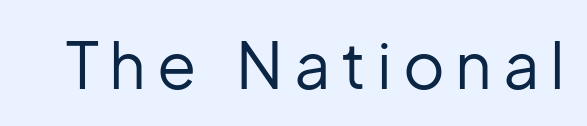
Here the designer chose a conventional face with non-uniform glyph widths. Ordinary non-slanted type is in use. Bare-footed words on every line. No feet cap the strokes, marking this as sans-serif type. On a weight scale, this lands at 450 or below.
